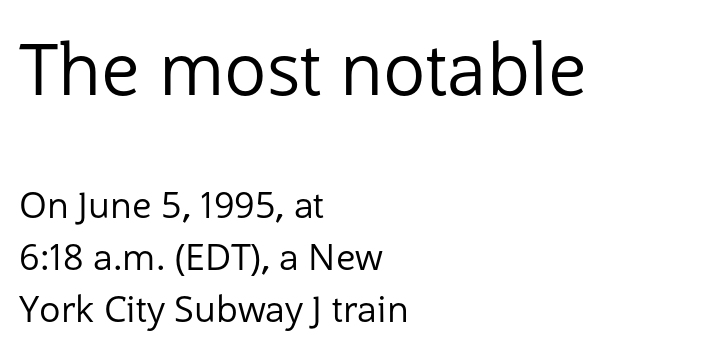
{"serif": "no", "italic": "no", "bold": "no", "weight": "regular", "width": "normal", "stroke_contrast": "low", "x_height": "medium", "monospaced": "no", "underline": "no", "align": "left", "line_spacing": "normal", "line_spacing_ratio": 1.45, "letter_spacing": "normal", "letter_spacing_em": 0.0, "larger_block": "first", "size_ratio": 1.97, "glyph_px": 71}
